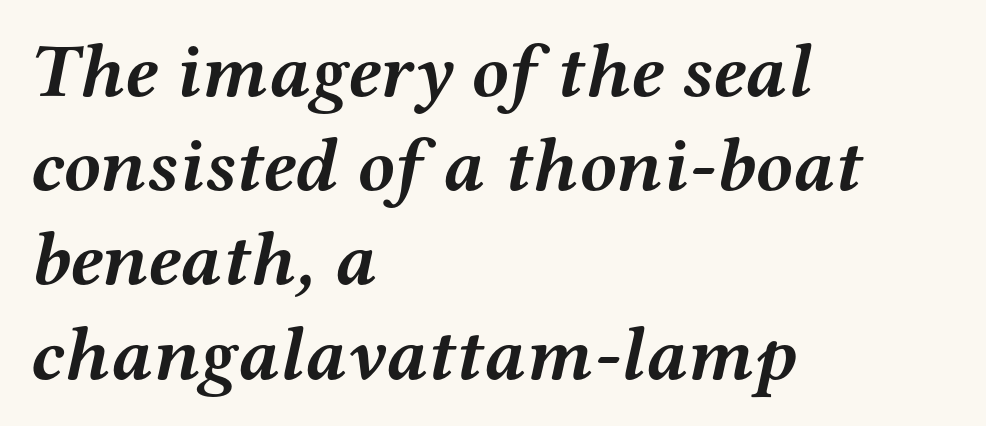
The image shows 76 px semibold, wide serif type, italic (leaning right); set left-aligned, line spacing 1.24x, normal letter spacing, not underlined; medium stroke contrast and a medium x-height.
